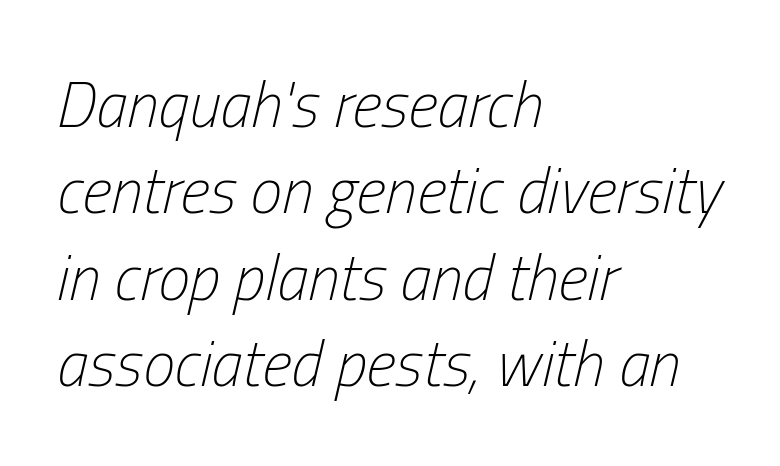
The paragraph has a hard left edge and a soft right edge. The passage shown leans; its letterforms are oblique. The typeface has the unassuming heft of standard copy or less. Compared with typical paragraphs, the rows here are spaced about the same. Inter-character spacing is left at the font's built-in metrics. Do the characters align in a grid? No, the font is proportional.
